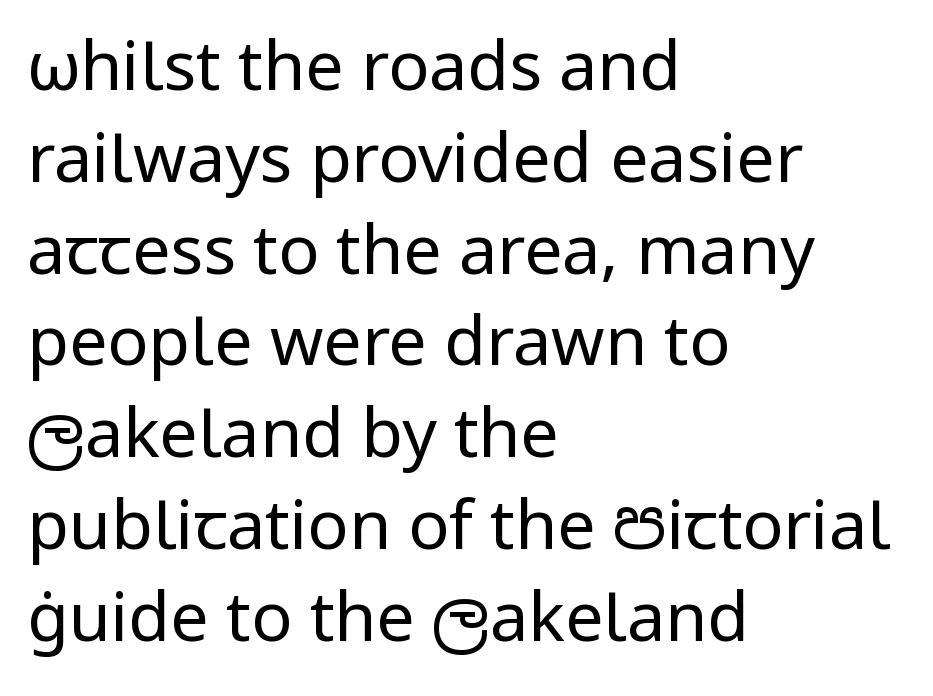
Q: Is the text bold? A: No.
Q: Is the text italic (slanted)? A: No, it is upright.
Q: Is the typeface a serif or a sans-serif typeface? A: Sans-serif.
Q: Is the text underlined? A: No.
Q: How is the paragraph aligned? A: Left-aligned.
Q: Is the spacing between letters normal or unusually wide? A: Normal.
Q: Is the spacing between lines tight, normal or loose? A: Normal.
Q: Width (condensed, normal, or wide)? A: Normal.
Q: Stroke contrast? A: Low.
Q: x-height? A: Medium.
Q: Monospaced? A: No.
